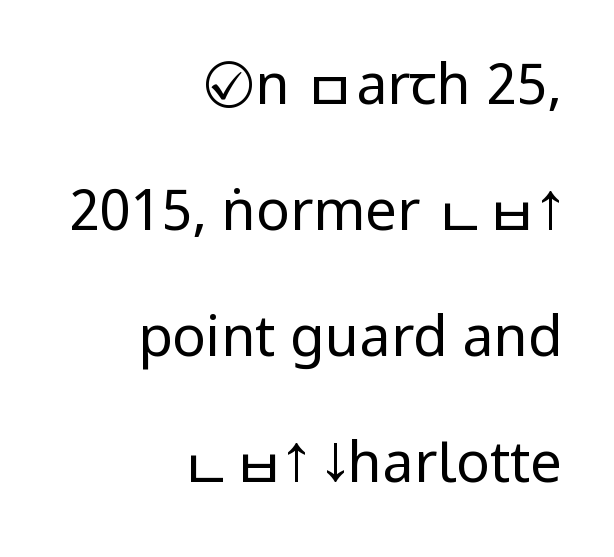
A great deal of white space separates one row of letters from the next. Compared with typical body copy, the letter spacing here is the same. A sans-serif font was chosen for this passage. The space beneath each line is pristine and unruled. The weight would be labelled regular, book, light, or lighter still. Posture: vertical.
